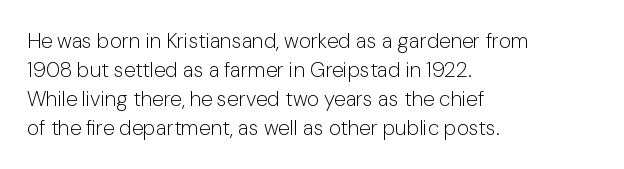
{"italic": "no", "bold": "no", "underline": "no", "align": "left", "line_spacing": "normal", "line_spacing_ratio": 1.38, "letter_spacing": "normal", "letter_spacing_em": 0.0, "glyph_px": 21}
